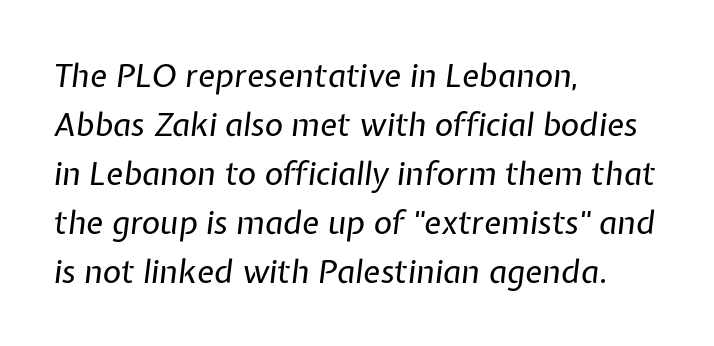
Q: Is the text bold? A: No.
Q: Is the text italic (slanted)? A: Yes, it leans right by about 7 degrees.
Q: Is the text underlined? A: No.
Q: How is the paragraph aligned? A: Left-aligned.
Q: Is the spacing between letters normal or unusually wide? A: Normal.
Q: Is the spacing between lines tight, normal or loose? A: Normal.
Q: Width (condensed, normal, or wide)? A: Normal.
Q: Stroke contrast? A: Low.
Q: x-height? A: Medium.
Q: Monospaced? A: No.
